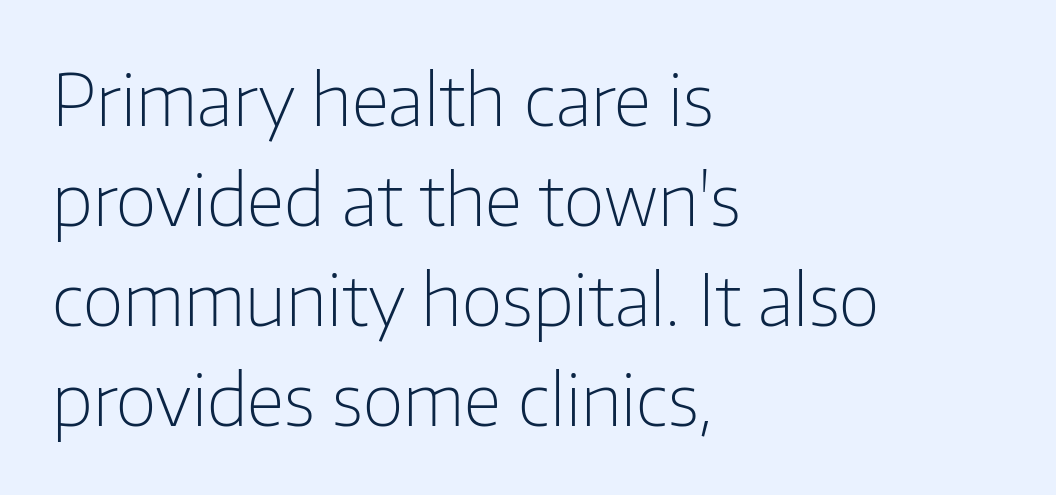
The image shows 71 px light sans-serif type, upright; set left-aligned, normal line spacing (1.41x), normal letter spacing, not underlined; low stroke contrast and a medium x-height.
